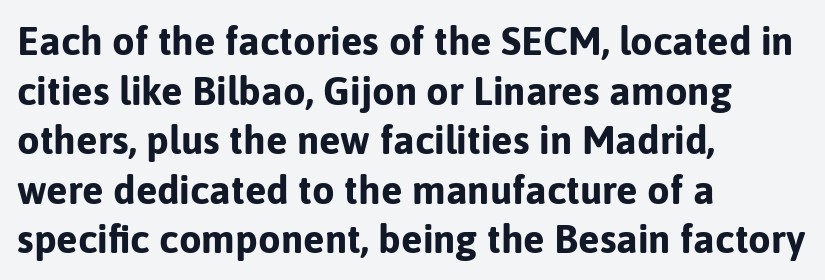
Q: Is the text bold? A: Yes.
Q: Is the text italic (slanted)? A: No, it is upright.
Q: Is the typeface a serif or a sans-serif typeface? A: Sans-serif.
Q: Is the text underlined? A: No.
Q: How is the paragraph aligned? A: Left-aligned.
Q: Is the spacing between letters normal or unusually wide? A: Normal.
Q: Width (condensed, normal, or wide)? A: Normal.
Q: Stroke contrast? A: Low.
Q: x-height? A: Medium.
Q: Monospaced? A: No.
